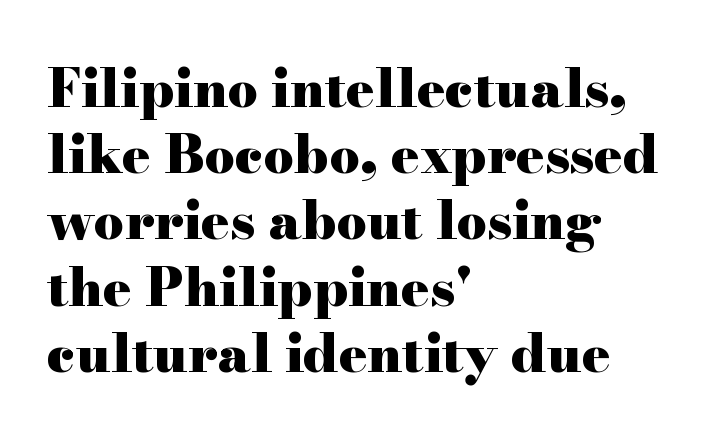
Q: Is the text bold? A: Yes.
Q: Is the text italic (slanted)? A: No, it is upright.
Q: Is the typeface a serif or a sans-serif typeface? A: Serif.
Q: Is the text underlined? A: No.
Q: How is the paragraph aligned? A: Left-aligned.
Q: Is the spacing between letters normal or unusually wide? A: Normal.
Q: Is the spacing between lines tight, normal or loose? A: Normal.
Q: Width (condensed, normal, or wide)? A: Wide.
Q: Stroke contrast? A: High.
Q: x-height? A: Small.
Q: Monospaced? A: No.
